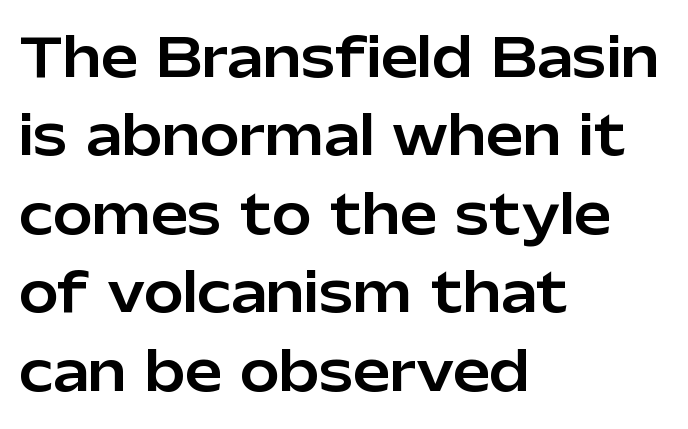
The image shows 53 px sans-serif type, upright; set left-aligned, normal line spacing (1.48x), normal letter spacing, not underlined; low stroke contrast and a medium x-height.
